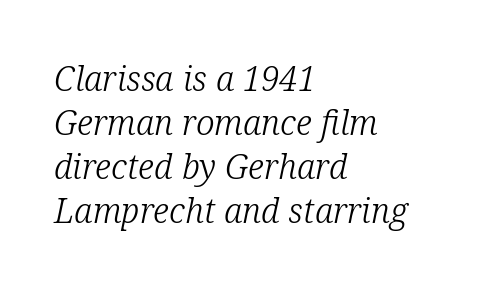
The image shows 34 px light serif type, italic (leaning right); set left-aligned, normal line spacing (1.29x), normal letter spacing, not underlined; low stroke contrast and a medium x-height.
